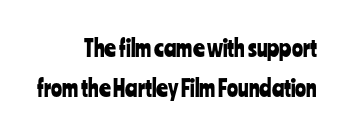
Q: Is the text italic (slanted)? A: No, it is upright.
Q: Is the text underlined? A: No.
Q: How is the paragraph aligned? A: Right-aligned.
Q: Is the spacing between letters normal or unusually wide? A: Normal.
